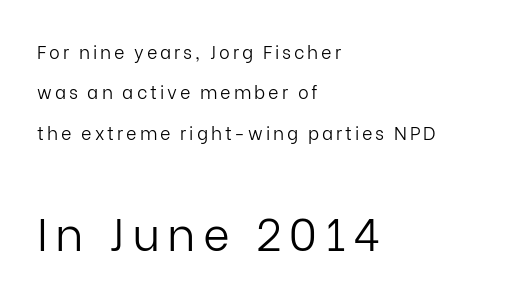
Descenders are the only things crossing below the line. Type size steps up from the first block to the second. Note the varied advance widths — an 'i' is clearly narrower than an 'm'. The typeface has the unassuming heft of standard copy or less. The letters carry no serifs — their stems end cleanly without finishing strokes.
